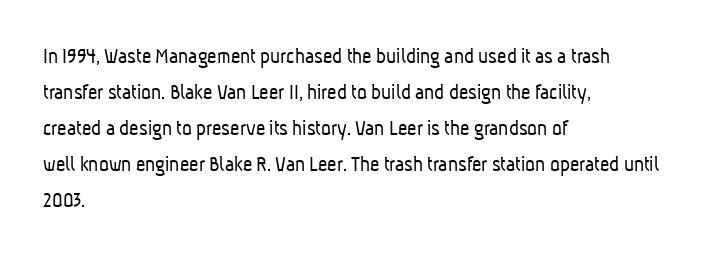
The image shows 23 px text type; set left-aligned, normal line spacing (1.57x), normal letter spacing, not underlined.
